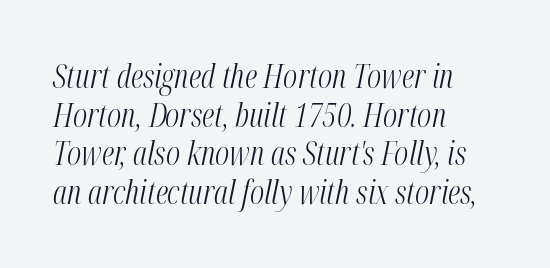
The image shows 32 px light, condensed type, italic (leaning right); set left-aligned, line spacing 1.21x, normal letter spacing, not underlined; medium stroke contrast and a medium x-height.
